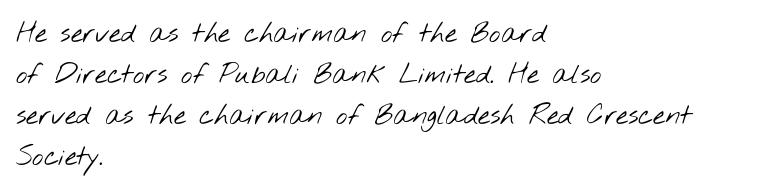
The image shows 27 px text type; set left-aligned, normal line spacing (1.52x), normal letter spacing, not underlined.
